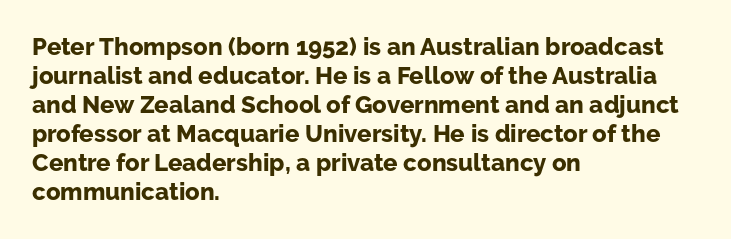
The image shows 24 px bold type, upright; set left-aligned, line spacing 1.21x, normal letter spacing, not underlined.
